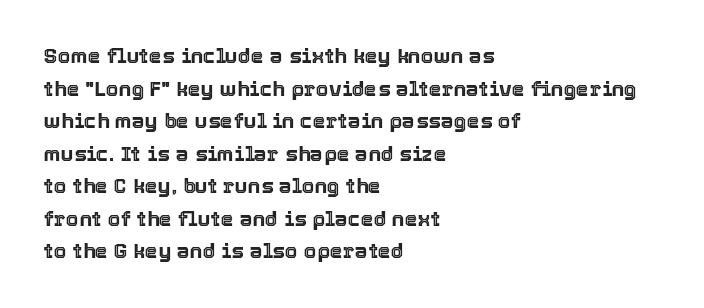
Q: Is the text italic (slanted)? A: No, it is upright.
Q: Is the text underlined? A: No.
Q: How is the paragraph aligned? A: Left-aligned.
Q: Is the spacing between letters normal or unusually wide? A: Normal.
Q: Is the spacing between lines tight, normal or loose? A: Normal.
